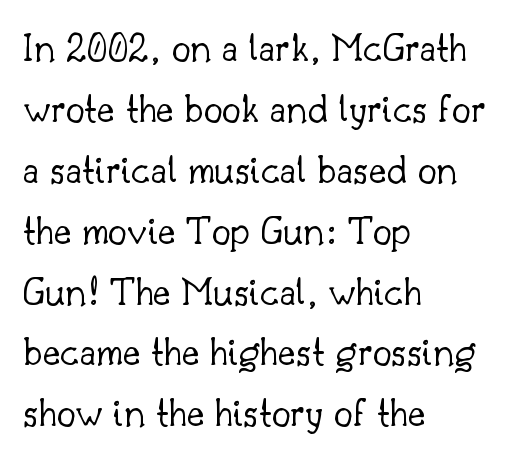
The image shows 42 px light type, upright; set left-aligned, normal line spacing (1.45x), normal letter spacing, not underlined; low stroke contrast and a small x-height.
